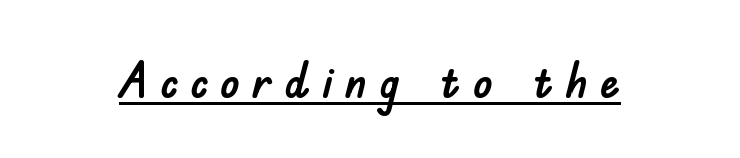
The image shows 50 px sans-serif type; set unusually wide letter spacing (+0.24 em), underlined; low stroke contrast and a small x-height.
